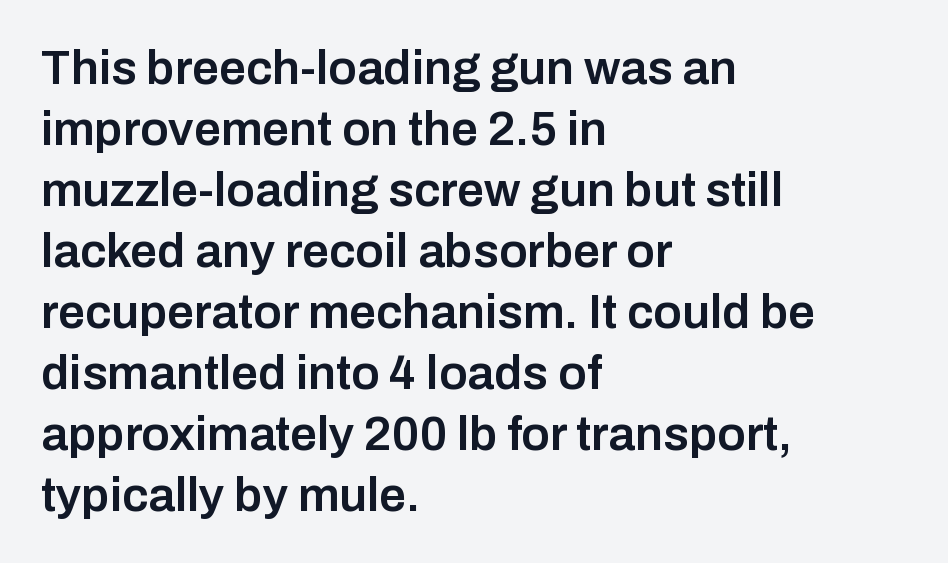
Q: Is the text bold? A: Semi-bold.
Q: Is the text italic (slanted)? A: No, it is upright.
Q: Is the typeface a serif or a sans-serif typeface? A: Sans-serif.
Q: Is the text underlined? A: No.
Q: How is the paragraph aligned? A: Left-aligned.
Q: Is the spacing between letters normal or unusually wide? A: Normal.
Q: Is the spacing between lines tight, normal or loose? A: Normal.
Q: Width (condensed, normal, or wide)? A: Normal.
Q: Stroke contrast? A: Low.
Q: x-height? A: Medium.
Q: Monospaced? A: No.
